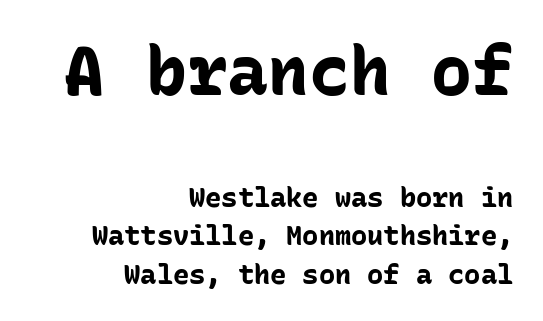
Q: Is the text bold? A: Yes.
Q: Is the text italic (slanted)? A: No, it is upright.
Q: Is the typeface a serif or a sans-serif typeface? A: Sans-serif.
Q: Is the text underlined? A: No.
Q: How is the paragraph aligned? A: Right-aligned.
Q: Is the spacing between letters normal or unusually wide? A: Normal.
Q: Is the spacing between lines tight, normal or loose? A: Normal.
Q: Which block of text is set in a larger size, the first (top) or the second (bottom)? A: The first (top) one.
Q: Width (condensed, normal, or wide)? A: Normal.
Q: Stroke contrast? A: Low.
Q: x-height? A: Medium.
Q: Monospaced? A: Yes.
